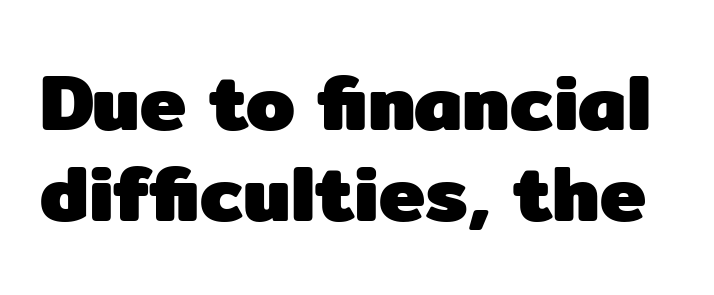
{"serif": "no", "italic": "no", "bold": "yes", "weight": "heavy", "width": "normal", "stroke_contrast": "low", "x_height": "medium", "monospaced": "no", "underline": "no", "line_spacing_ratio": 1.17, "letter_spacing": "normal", "letter_spacing_em": 0.0, "glyph_px": 78}
